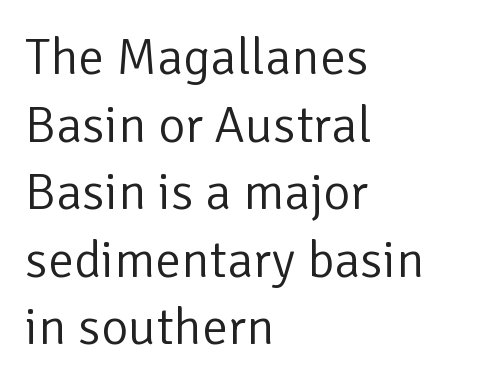
Q: Is the text bold? A: No.
Q: Is the text italic (slanted)? A: No, it is upright.
Q: Is the typeface a serif or a sans-serif typeface? A: Sans-serif.
Q: Is the text underlined? A: No.
Q: How is the paragraph aligned? A: Left-aligned.
Q: Is the spacing between letters normal or unusually wide? A: Normal.
Q: Is the spacing between lines tight, normal or loose? A: Normal.
Q: Width (condensed, normal, or wide)? A: Normal.
Q: Stroke contrast? A: Low.
Q: x-height? A: Medium.
Q: Monospaced? A: No.
